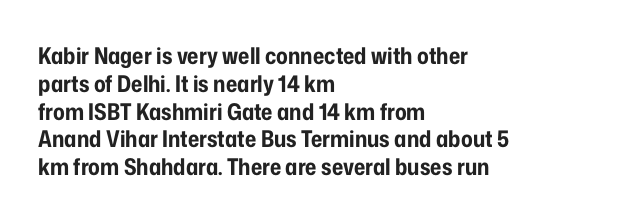
Short and long lines alike share a common starting point at left. Unlike italic type, these characters show no tilt at all. The passage shown is emphatically bold. The face used here is rendered with its standard letterfit. The space beneath each line is pristine and unruled.
